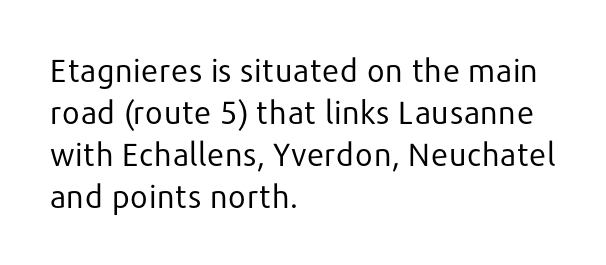
{"serif": "no", "italic": "no", "bold": "no", "weight": "regular", "width": "normal", "stroke_contrast": "low", "x_height": "medium", "monospaced": "no", "underline": "no", "align": "left", "line_spacing": "normal", "line_spacing_ratio": 1.31, "letter_spacing": "normal", "letter_spacing_em": 0.0, "glyph_px": 32}
